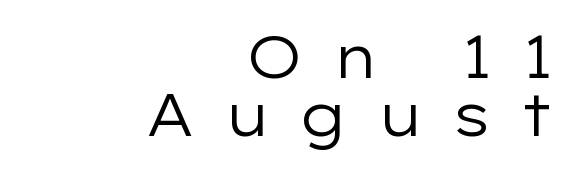
The image shows 60 px regular-weight, wide sans-serif type, upright; set right-aligned, tight line spacing (0.96x), unusually wide letter spacing (+0.47 em), not underlined; low stroke contrast and a medium x-height.
